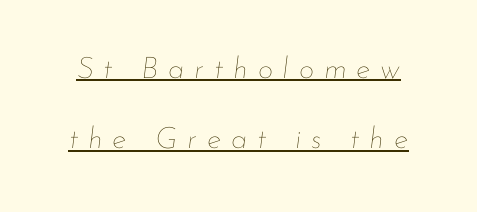
Think of a printed novel: that variable character pitch is what you see here. On a weight scale, this lands at 450 or below. Tall strokes in this sample are angled rather than plumb. Interline gaps are noticeably wide in this sample.
